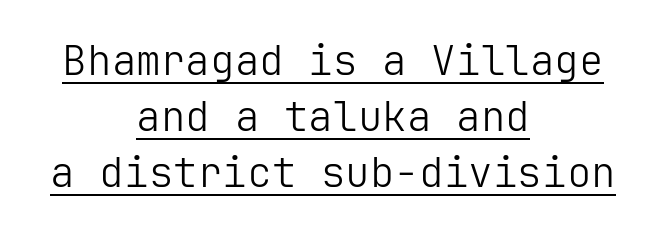
Is there any slant? The stems are plumb. Where is the straight margin? There isn't one; the lines are centered. In terms of letterform style, serifs are entirely absent. Inter-character spacing is left at the font's built-in metrics. A continuous stroke trails under the words, as in a hyperlink.
